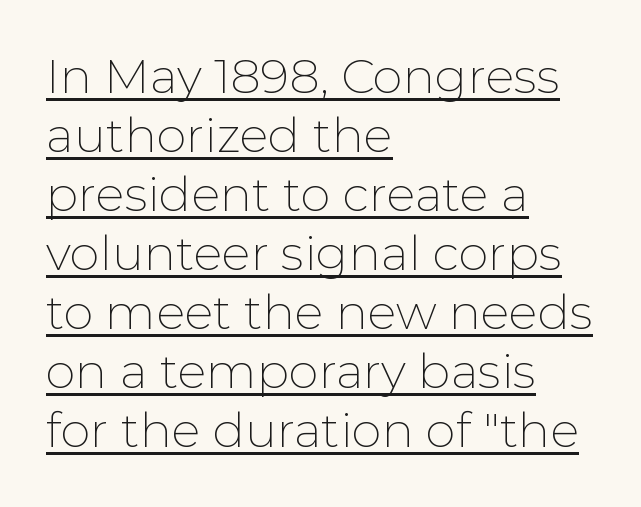
Nothing heavy about these letters — not bold at all. Nope, not italic — everything's standing straight. A typesetter would label this face a sans. Underlined type. The ragged edge is on the right, which tells us the setting is flush left. You could not count columns in this text — the font is proportionally spaced.
